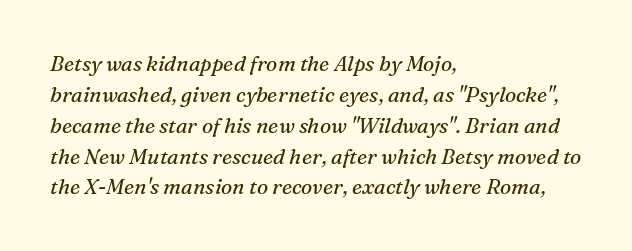
Just letters on the line, the space beneath them empty. Summary of vertical rhythm: regular, with standard interline spacing. Unbolded letterforms with no extra heft. Quick note: italic.
